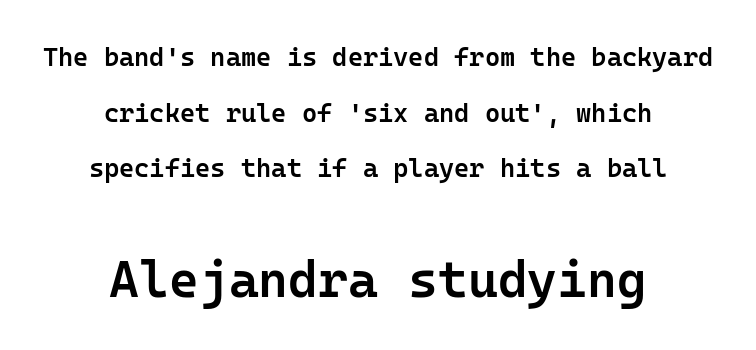
Q: Is the text bold? A: Semi-bold.
Q: Is the text italic (slanted)? A: No, it is upright.
Q: Is the typeface a serif or a sans-serif typeface? A: Sans-serif.
Q: Is the text underlined? A: No.
Q: How is the paragraph aligned? A: Centered.
Q: Is the spacing between letters normal or unusually wide? A: Normal.
Q: Is the spacing between lines tight, normal or loose? A: Loose.
Q: Which block of text is set in a larger size, the first (top) or the second (bottom)? A: The second (bottom) one.
Q: Width (condensed, normal, or wide)? A: Normal.
Q: Stroke contrast? A: Low.
Q: x-height? A: Medium.
Q: Monospaced? A: Yes.
